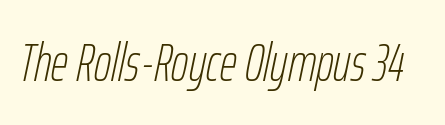
A clean baseline with only descenders dipping below it. Notice how the stems are inclined rather than vertical — that's the hallmark of italics. Heaviness? Minimal to ordinary, like unemphasized prose. The rendering uses natural spacing where letterforms have individual widths. Look at the tracking — it's just the regular setting, nothing added.
